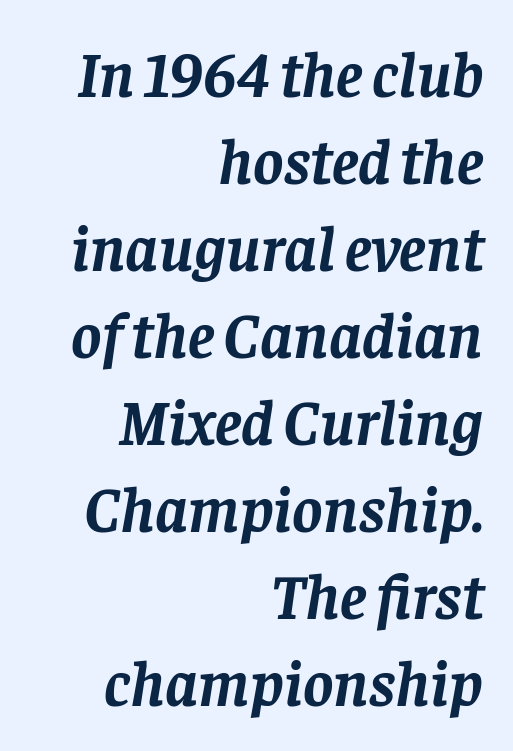
A serif font was chosen for this passage. The passage is arranged like a letterhead date or caption credit — flush right. The glyphs have the mass of a bold cut. Unmarked baselines from the first word to the last. Regular leading. No extra tracking has been applied to these lines.
